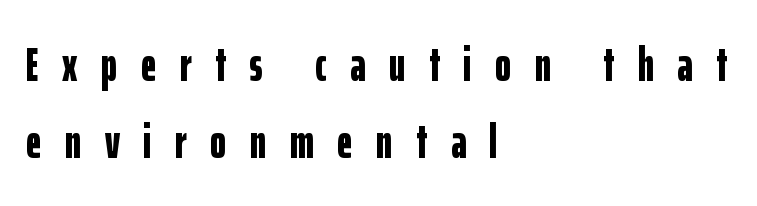
The image shows 48 px bold, condensed sans-serif type, upright; set left-aligned, normal line spacing (1.6x), unusually wide letter spacing (+0.49 em), not underlined; low stroke contrast and a medium x-height.
